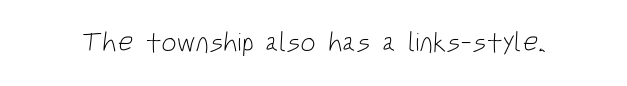
The line texture is even and compact thanks to regular tracking. Glance below the letters and you will spot only blank space. Heft: none added — not bold.
